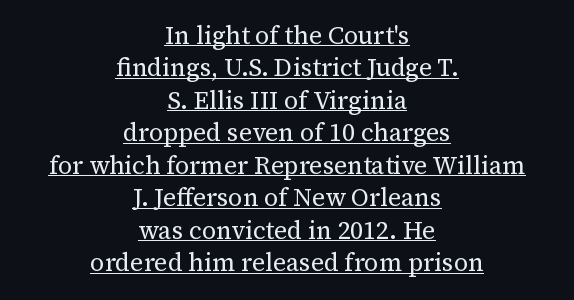
The tracking reads as untouched default to a designer's eye. The leading is moderate, giving the passage an even texture. Stems and bowls with no extra thickness — not bold. In terms of posture, this sample is upright. Every row of glyphs is offset so its center matches the block's center.
